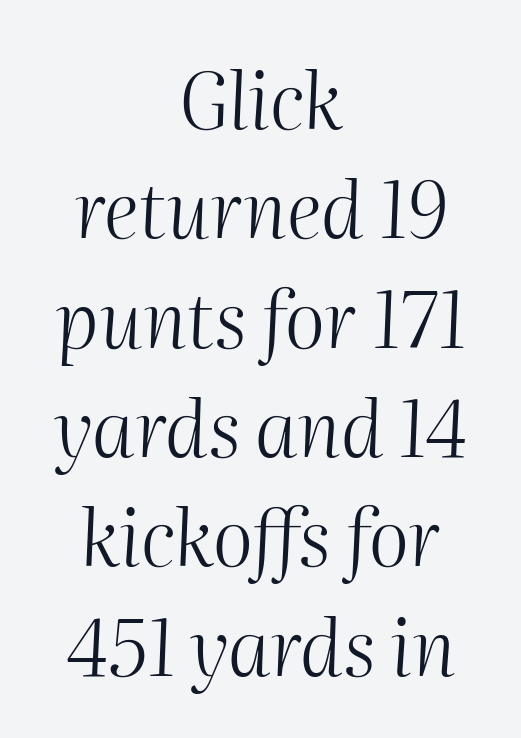
Q: Is the text bold? A: No.
Q: Is the text italic (slanted)? A: Yes, it leans right by about 2 degrees.
Q: Is the text underlined? A: No.
Q: How is the paragraph aligned? A: Centered.
Q: Is the spacing between letters normal or unusually wide? A: Normal.
Q: Is the spacing between lines tight, normal or loose? A: Normal.
Q: Width (condensed, normal, or wide)? A: Normal.
Q: Stroke contrast? A: Medium.
Q: x-height? A: Medium.
Q: Monospaced? A: No.
